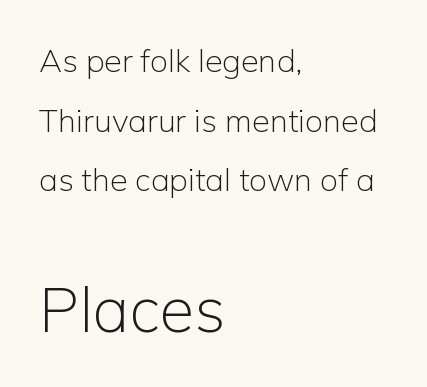
These glyphs show unthickened strokes, regular width or finer. Descenders are the only things crossing below the line. Which of the two is more prominent by size? The second, at the bottom. The face used here is proportionally spaced, like ordinary book or web type.
